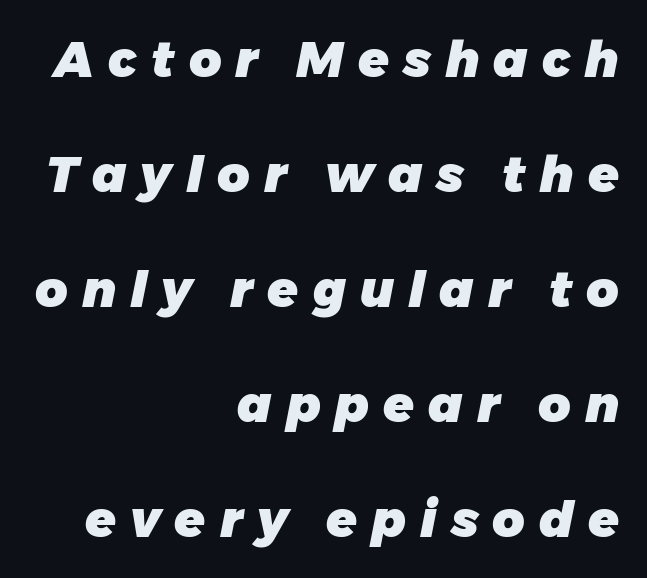
{"italic": "yes", "lean": "right", "slant_degrees": 11, "bold": "yes", "weight": "heavy", "width": "normal", "stroke_contrast": "low", "x_height": "medium", "monospaced": "no", "underline": "no", "align": "right", "line_spacing": "loose", "line_spacing_ratio": 2.3, "letter_spacing": "wide", "letter_spacing_em": 0.28, "glyph_px": 50}
